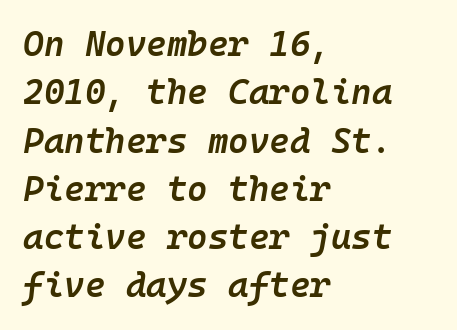
Q: Is the text bold? A: Semi-bold.
Q: Is the text italic (slanted)? A: Yes, it leans right by about 10 degrees.
Q: Is the text underlined? A: No.
Q: How is the paragraph aligned? A: Left-aligned.
Q: Is the spacing between letters normal or unusually wide? A: Normal.
Q: Is the spacing between lines tight, normal or loose? A: Normal.
Q: Width (condensed, normal, or wide)? A: Normal.
Q: Stroke contrast? A: Low.
Q: x-height? A: Medium.
Q: Monospaced? A: Yes.
